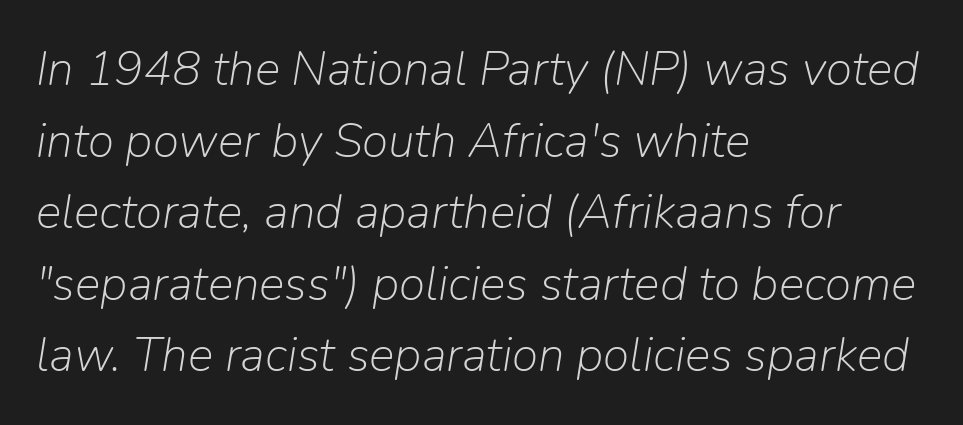
Q: Is the text bold? A: No.
Q: Is the text italic (slanted)? A: Yes, it leans right by about 9 degrees.
Q: Is the text underlined? A: No.
Q: How is the paragraph aligned? A: Left-aligned.
Q: Is the spacing between letters normal or unusually wide? A: Normal.
Q: Is the spacing between lines tight, normal or loose? A: Normal.
Q: Width (condensed, normal, or wide)? A: Normal.
Q: Stroke contrast? A: Low.
Q: x-height? A: Medium.
Q: Monospaced? A: No.
